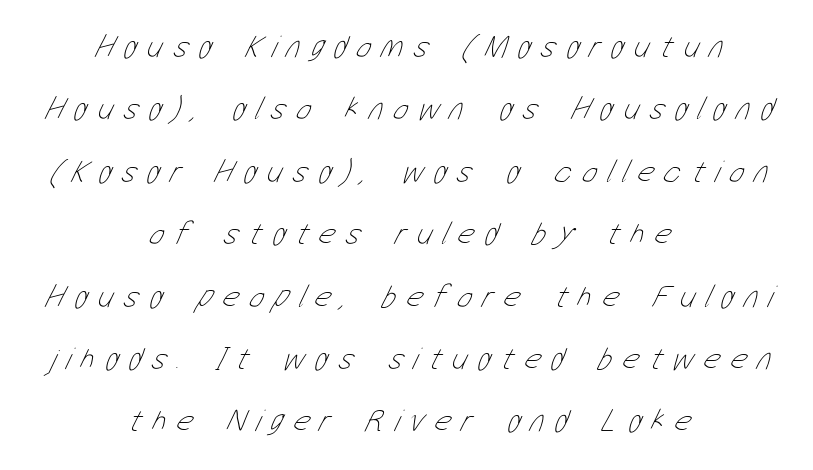
Check the space under the baseline: it is left empty. Honestly, the rows look like they've been pulled way apart. Think of a printed novel: that variable character pitch is what you see here. Honestly, the letter spacing is so wide it's the main thing you notice.
